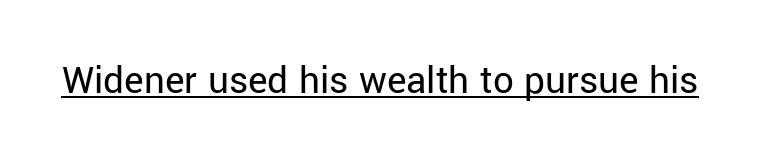
{"serif": "no", "italic": "no", "bold": "no", "weight": "regular", "width": "normal", "stroke_contrast": "low", "x_height": "medium", "monospaced": "no", "underline": "yes", "letter_spacing": "normal", "letter_spacing_em": 0.0, "glyph_px": 41}
